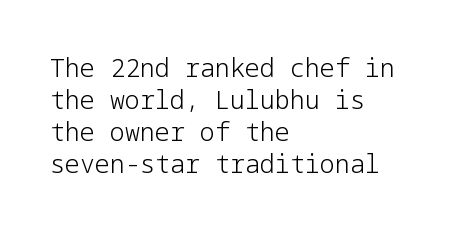
Q: Is the text bold? A: No.
Q: Is the text italic (slanted)? A: No, it is upright.
Q: Is the text underlined? A: No.
Q: How is the paragraph aligned? A: Left-aligned.
Q: Is the spacing between letters normal or unusually wide? A: Normal.
Q: Is the spacing between lines tight, normal or loose? A: Normal.
